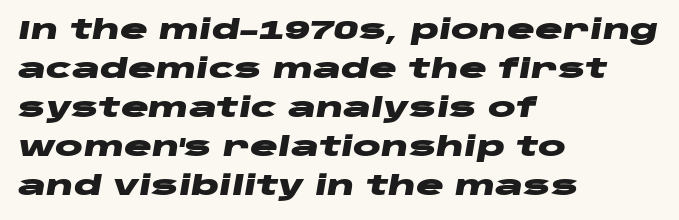
The image shows 26 px bold type, italic (leaning right); set left-aligned, normal line spacing (1.5x), normal letter spacing, not underlined.
